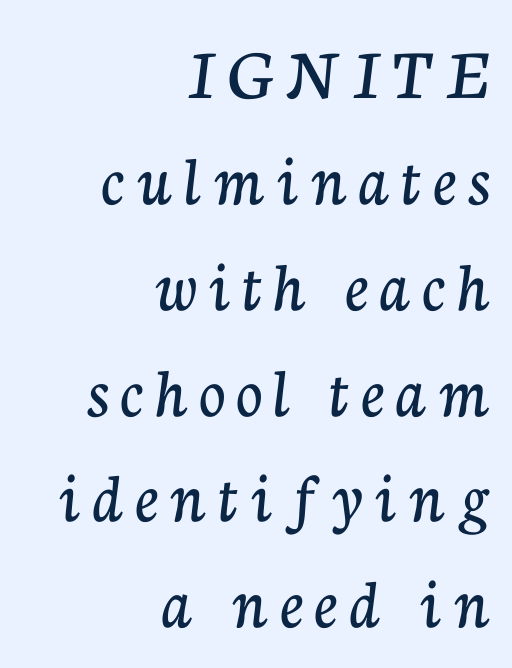
{"serif": "yes", "width": "normal", "stroke_contrast": "low", "x_height": "medium", "monospaced": "no", "underline": "no", "align": "right", "line_spacing": "normal", "line_spacing_ratio": 1.45, "glyph_px": 73}
